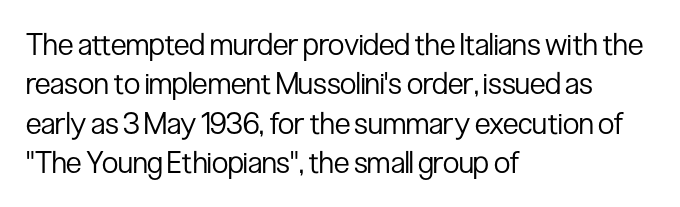
The image shows 30 px regular-weight, condensed sans-serif type, upright; set left-aligned, normal line spacing (1.31x), normal letter spacing, not underlined; low stroke contrast and a medium x-height.
